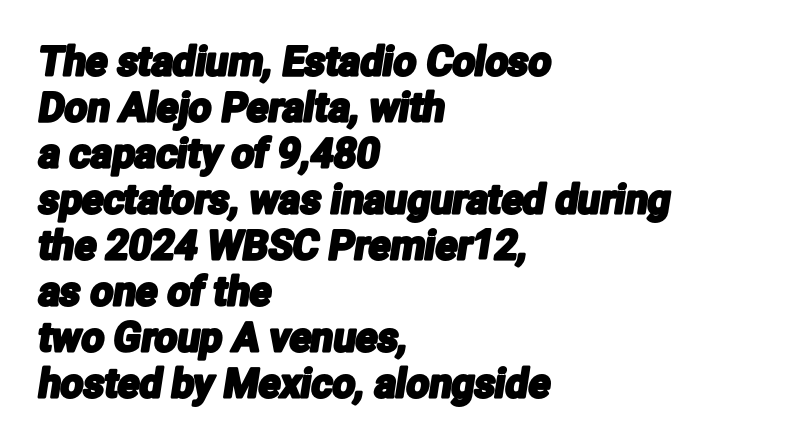
Line starts are locked; line ends wander. Students, observe: this is what under-led, compact text looks like. You could call the tracking neutral — neither tight nor loose. These lines are rendered in a variable-pitch font. The glyphs in this specimen are sans serif. A bare baseline throughout the passage.
